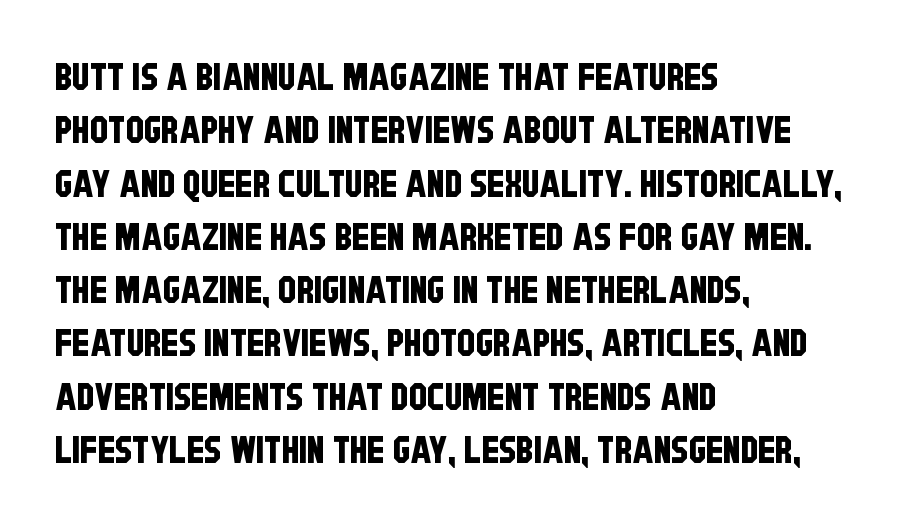
The image shows 37 px condensed sans-serif type; set left-aligned, normal line spacing (1.44x), normal letter spacing, not underlined; low stroke contrast and a large x-height.
